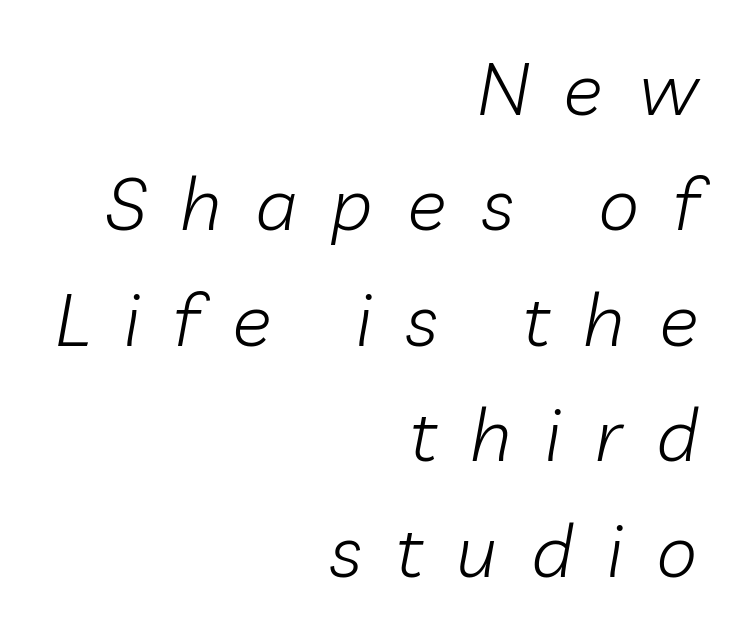
Is this a fixed-width face? No — the glyphs have proportional, varying widths. A flush-right, rag-left setting is used for this passage. Display-style spreading of the glyphs; the letterfit is very open. A typesetter would call this leading conventional body-copy spacing. Only glyphs here, with clear space below each row.
